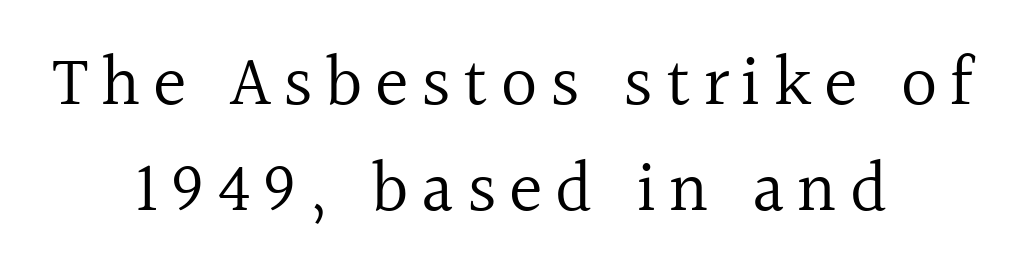
Descender tails drop into unmarked territory. Is there any slant? The stems are plumb. Looks like regular typesetting: each glyph gets only the width it needs. These lines are centered, leaving both edges ragged. Vertical spacing — default. Yep, those are serifs on the letters.
